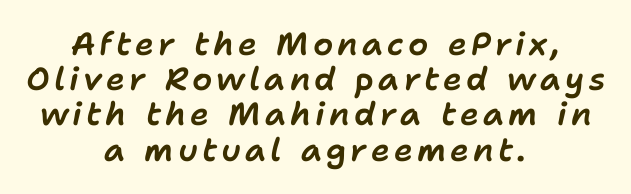
{"italic": "yes", "lean": "right", "slant_degrees": 11, "width": "normal", "stroke_contrast": "low", "x_height": "medium", "monospaced": "no", "underline": "no", "align": "center", "line_spacing": "tight", "line_spacing_ratio": 1.1, "glyph_px": 32}
